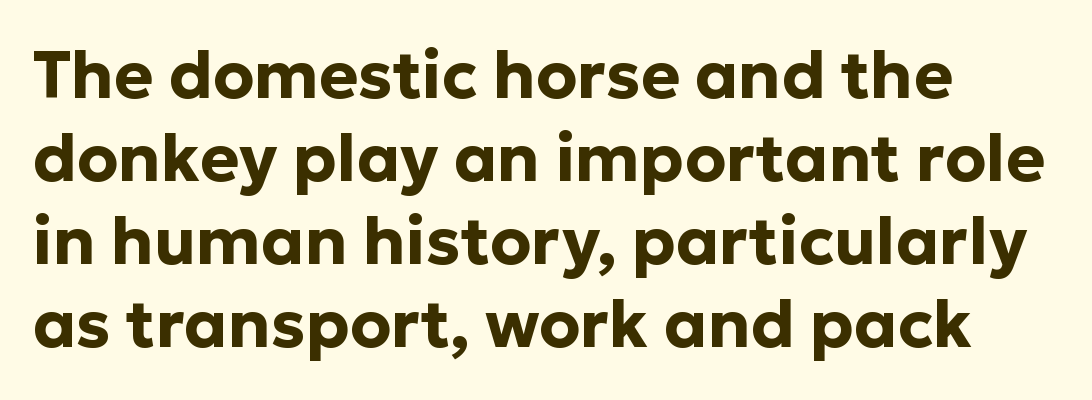
{"serif": "no", "italic": "no", "bold": "yes", "weight": "bold", "width": "normal", "stroke_contrast": "low", "x_height": "medium", "monospaced": "no", "underline": "no", "align": "left", "line_spacing": "normal", "line_spacing_ratio": 1.26, "letter_spacing": "normal", "letter_spacing_em": 0.0, "glyph_px": 66}
